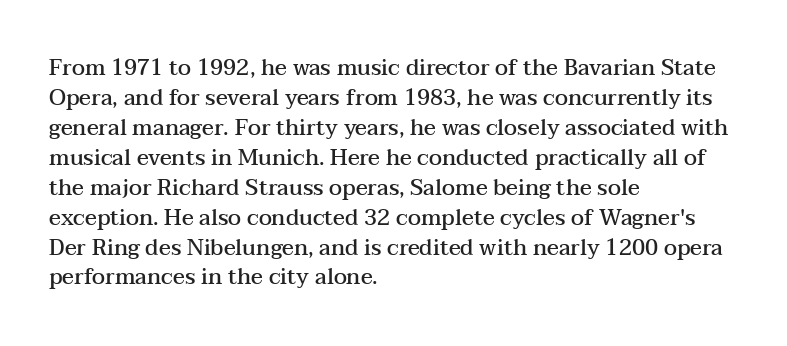
Q: Is the text bold? A: Semi-bold.
Q: Is the text italic (slanted)? A: No, it is upright.
Q: Is the text underlined? A: No.
Q: How is the paragraph aligned? A: Left-aligned.
Q: Is the spacing between letters normal or unusually wide? A: Normal.
Q: Is the spacing between lines tight, normal or loose? A: Normal.
